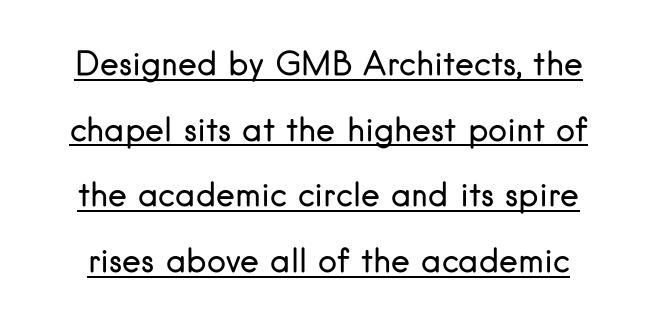
{"serif": "no", "italic": "no", "bold": "no", "weight": "regular", "width": "normal", "stroke_contrast": "low", "x_height": "small", "monospaced": "no", "underline": "yes", "line_spacing": "loose", "line_spacing_ratio": 2.05, "letter_spacing": "normal", "letter_spacing_em": 0.0, "glyph_px": 32}
